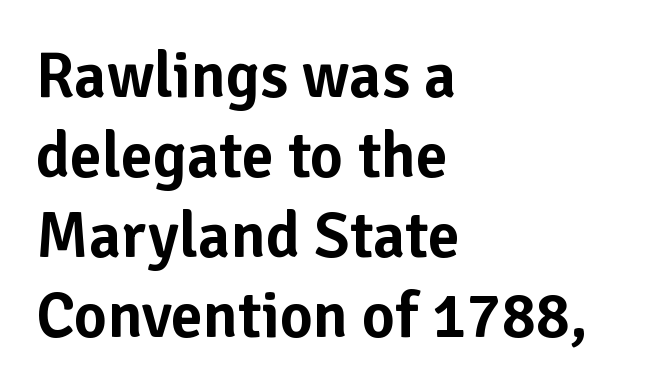
The type sits square on the baseline with zero lean. Stroke terminals: plain, sans-serif. Spacing verdict: proportional, widths tailored to each character. The line texture is even and compact thanks to regular tracking.
